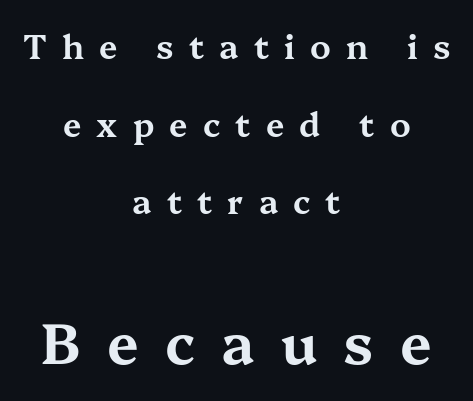
{"serif": "yes", "italic": "no", "width": "wide", "stroke_contrast": "medium", "x_height": "medium", "monospaced": "no", "underline": "no", "align": "center", "line_spacing": "loose", "line_spacing_ratio": 2.35, "letter_spacing": "wide", "letter_spacing_em": 0.46, "larger_block": "second", "size_ratio": 1.73, "glyph_px": 57}
